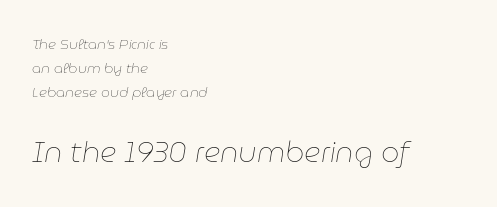
The font is comparable to plain body text, perhaps lighter. A typesetter would call this proportional, since set widths differ per character. The lines in this sample share a left origin and differ only in where they stop. Top chunk: small. Bottom chunk: large. Standard letterfit; no display-style spreading of the glyphs.
